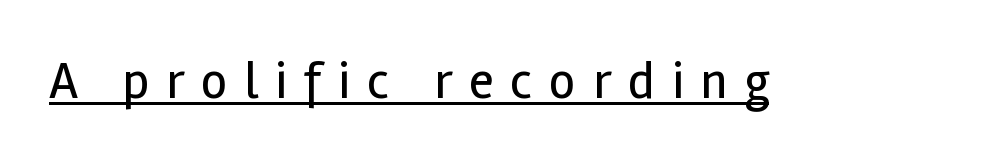
Q: Is the text bold? A: No.
Q: Is the text italic (slanted)? A: No, it is upright.
Q: Is the typeface a serif or a sans-serif typeface? A: Sans-serif.
Q: Is the text underlined? A: Yes.
Q: Is the spacing between letters normal or unusually wide? A: Unusually wide.
Q: Width (condensed, normal, or wide)? A: Normal.
Q: x-height? A: Medium.
Q: Monospaced? A: No.
